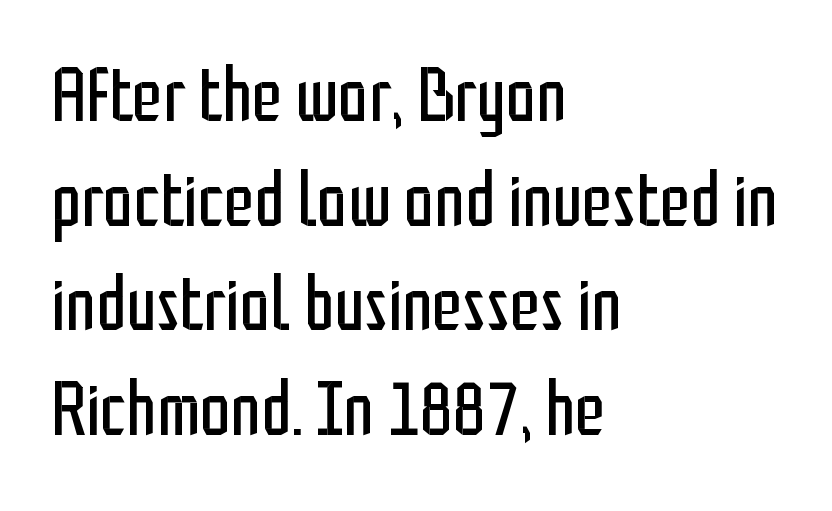
Q: Is the text bold? A: No.
Q: Is the text italic (slanted)? A: No, it is upright.
Q: Is the typeface a serif or a sans-serif typeface? A: Sans-serif.
Q: Is the text underlined? A: No.
Q: How is the paragraph aligned? A: Left-aligned.
Q: Is the spacing between letters normal or unusually wide? A: Normal.
Q: Is the spacing between lines tight, normal or loose? A: Normal.
Q: Width (condensed, normal, or wide)? A: Condensed.
Q: Stroke contrast? A: Low.
Q: x-height? A: Medium.
Q: Monospaced? A: No.
